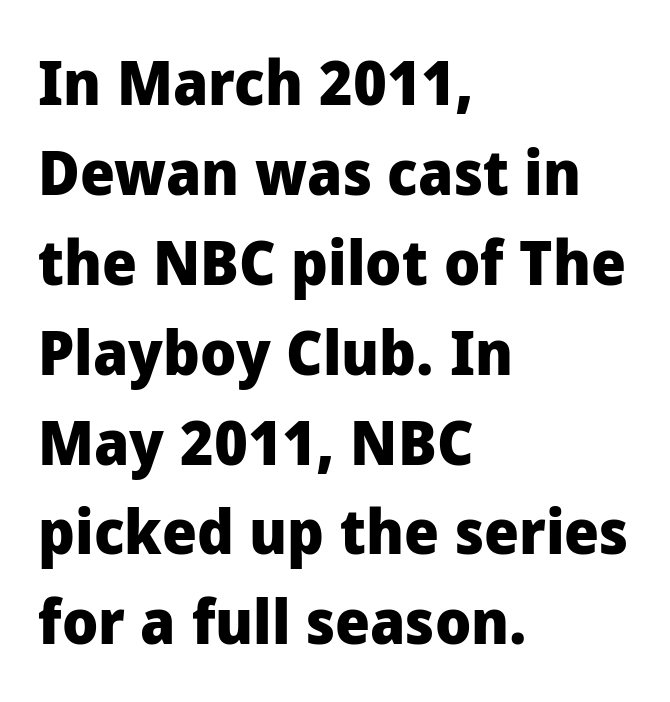
{"serif": "no", "italic": "no", "bold": "yes", "weight": "heavy", "width": "normal", "stroke_contrast": "low", "x_height": "medium", "monospaced": "no", "underline": "no", "align": "left", "line_spacing": "normal", "line_spacing_ratio": 1.45, "letter_spacing": "normal", "letter_spacing_em": 0.0, "glyph_px": 62}
